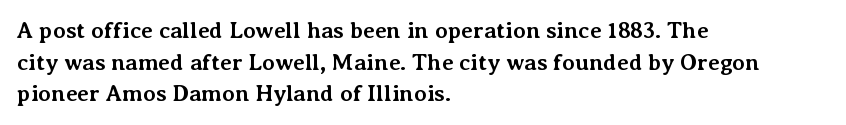
The image shows 23 px bold type, upright; set left-aligned, normal line spacing (1.37x), normal letter spacing, not underlined.
